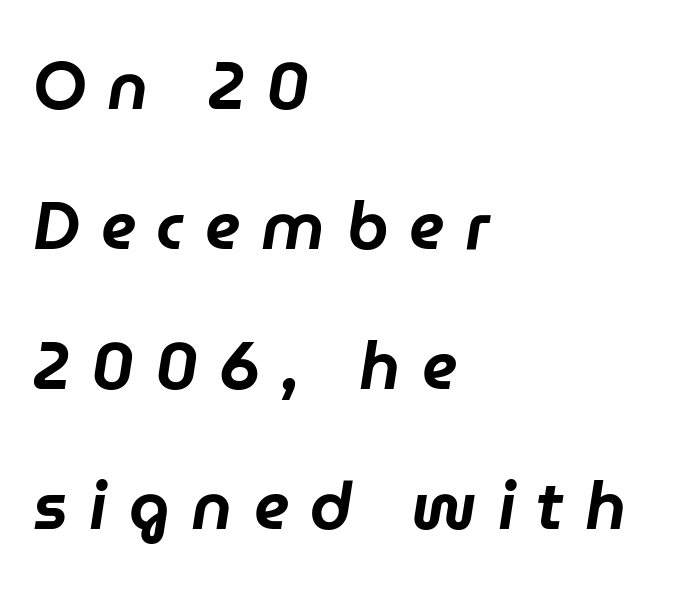
A typesetter would call this heavily tracked-out type. The passage shown is typed in a proportional face where columns would drift. You could fit nearly another row in the gap between these rows. Descenders are the only things crossing below the line. This sample is left-justified, so line endings fall wherever the words run out. The whole block is typeset with a tilt.
